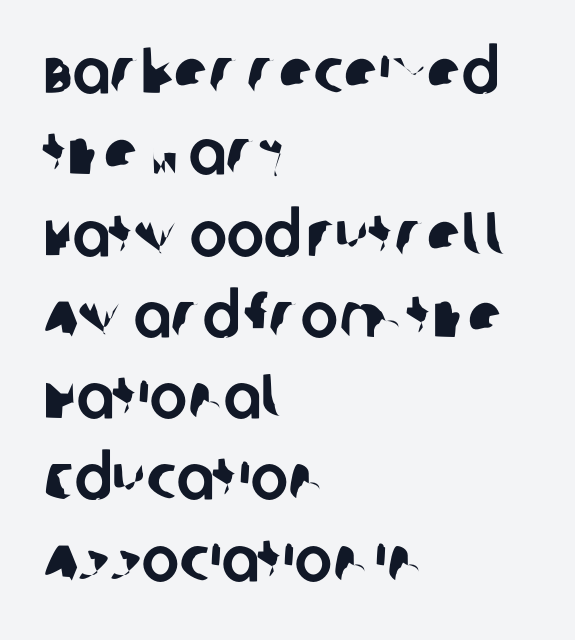
{"serif": "no", "width": "normal", "stroke_contrast": "low", "x_height": "large", "monospaced": "no", "underline": "no", "align": "left", "line_spacing": "normal", "line_spacing_ratio": 1.29, "letter_spacing": "normal", "letter_spacing_em": 0.0, "glyph_px": 63}
